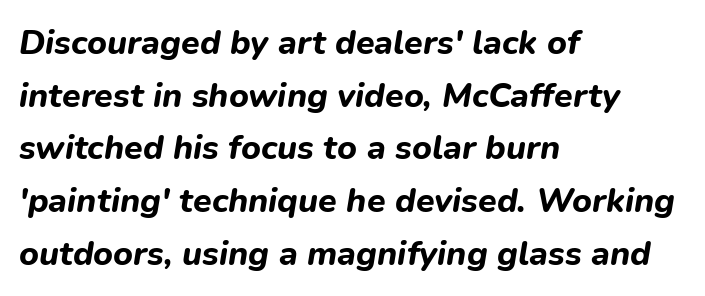
{"italic": "yes", "lean": "right", "slant_degrees": 9, "bold": "yes", "weight": "bold", "width": "normal", "stroke_contrast": "low", "x_height": "medium", "monospaced": "no", "underline": "no", "align": "left", "line_spacing": "normal", "line_spacing_ratio": 1.55, "letter_spacing": "normal", "letter_spacing_em": 0.0, "glyph_px": 34}
